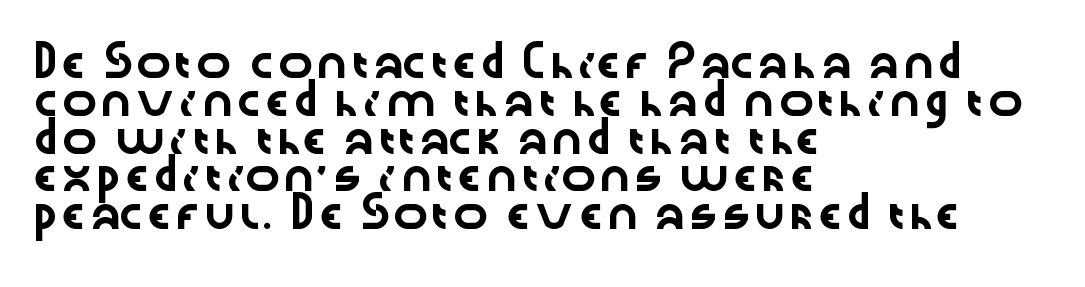
{"serif": "no", "italic": "no", "width": "wide", "stroke_contrast": "low", "x_height": "medium", "monospaced": "no", "underline": "no", "align": "left", "line_spacing": "normal", "line_spacing_ratio": 1.26, "letter_spacing": "normal", "letter_spacing_em": 0.0, "glyph_px": 30}
